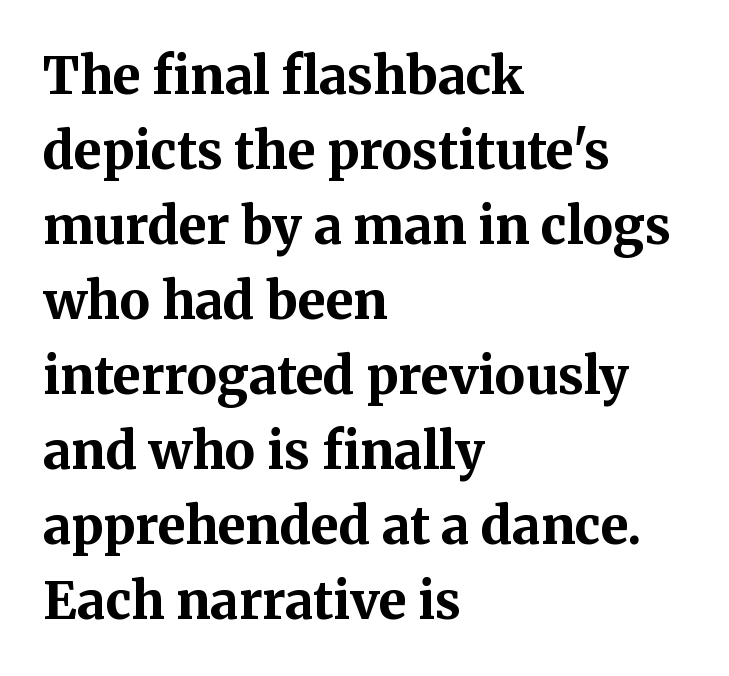
Q: Is the text bold? A: Yes.
Q: Is the text italic (slanted)? A: No, it is upright.
Q: Is the typeface a serif or a sans-serif typeface? A: Serif.
Q: Is the text underlined? A: No.
Q: How is the paragraph aligned? A: Left-aligned.
Q: Is the spacing between letters normal or unusually wide? A: Normal.
Q: Is the spacing between lines tight, normal or loose? A: Normal.
Q: Width (condensed, normal, or wide)? A: Normal.
Q: Stroke contrast? A: Medium.
Q: x-height? A: Medium.
Q: Monospaced? A: No.
